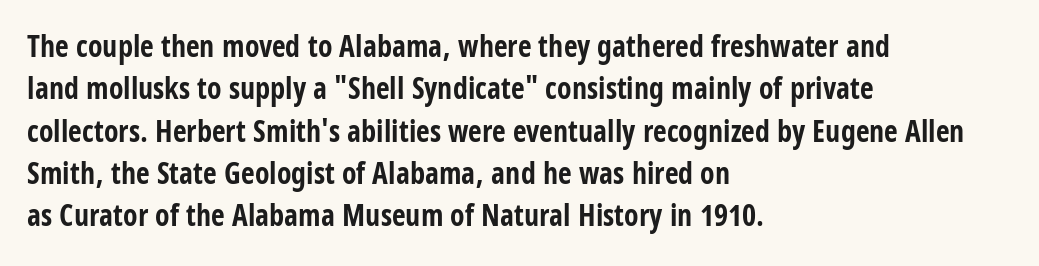
Letterform terminals end flat and unadorned throughout the passage. You could not count columns in this text — the font is proportionally spaced. Compared with typical paragraphs, the rows here are spaced about the same. Words float on clear page, feet unadorned. Posture: vertical. No extra tracking has been applied to these lines.
